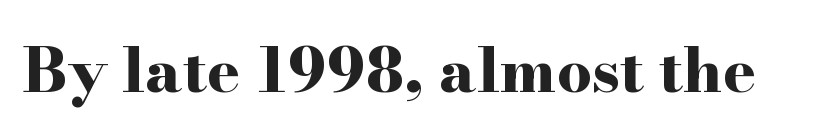
This sample uses plain, unmodified letter spacing. A roman cut, with each character standing at attention. Descender tails drop into unmarked territory. Stroke terminals: seriffed.
